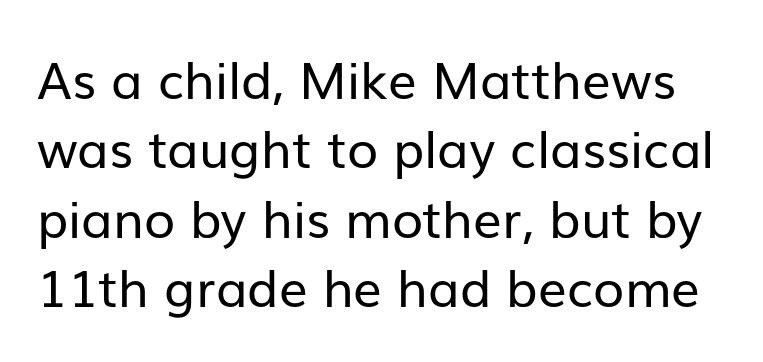
{"serif": "no", "italic": "no", "bold": "no", "weight": "regular", "width": "normal", "stroke_contrast": "low", "x_height": "medium", "monospaced": "no", "underline": "no", "line_spacing": "normal", "line_spacing_ratio": 1.36, "letter_spacing": "normal", "letter_spacing_em": 0.0, "glyph_px": 51}
